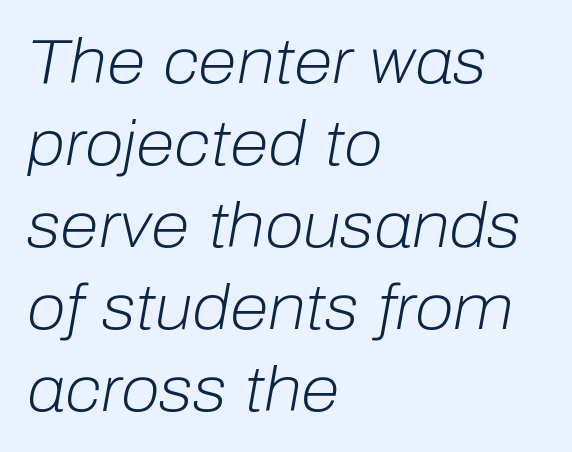
The image shows 63 px light type, italic (leaning right); set left-aligned, normal line spacing (1.3x), normal letter spacing, not underlined; low stroke contrast and a medium x-height.
